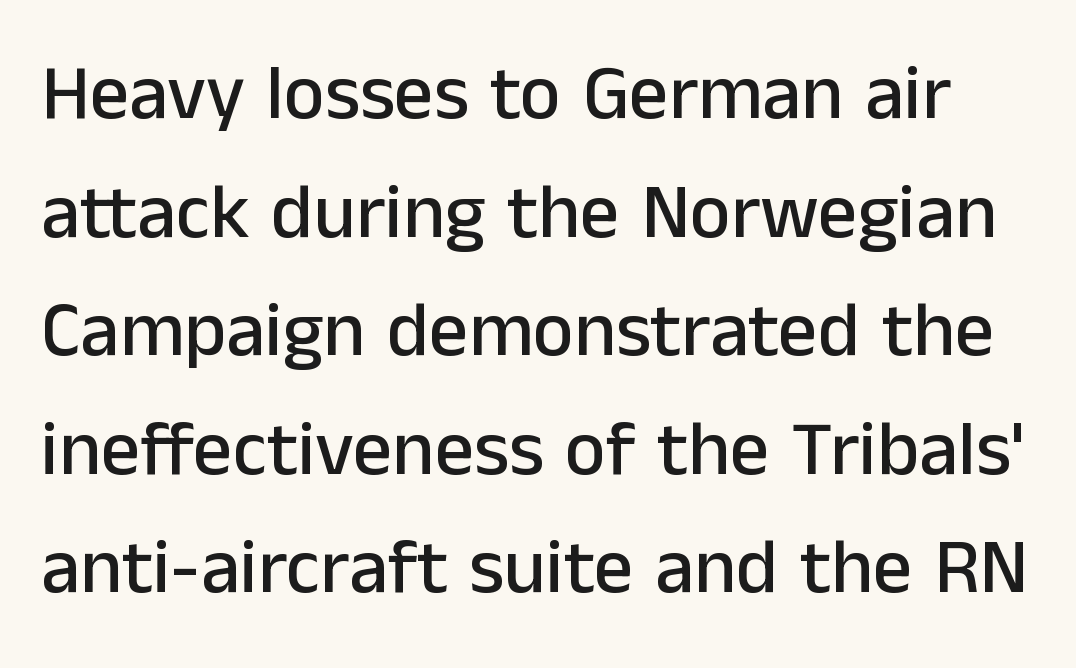
{"serif": "no", "italic": "no", "width": "normal", "stroke_contrast": "low", "x_height": "medium", "monospaced": "no", "underline": "no", "line_spacing": "normal", "line_spacing_ratio": 1.52, "letter_spacing": "normal", "letter_spacing_em": 0.0, "glyph_px": 78}
